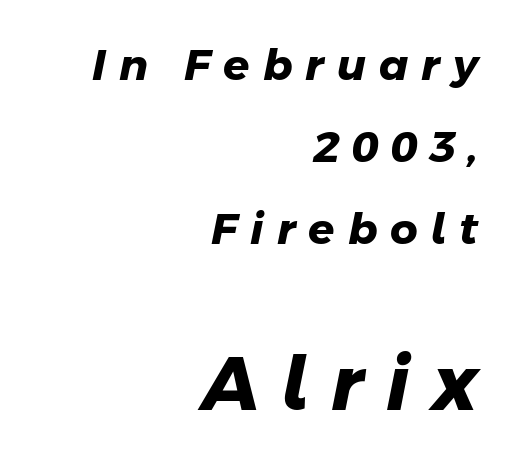
Q: Is the text bold? A: Yes.
Q: Is the typeface a serif or a sans-serif typeface? A: Sans-serif.
Q: Is the text underlined? A: No.
Q: How is the paragraph aligned? A: Right-aligned.
Q: Is the spacing between letters normal or unusually wide? A: Unusually wide.
Q: Is the spacing between lines tight, normal or loose? A: Loose.
Q: Which block of text is set in a larger size, the first (top) or the second (bottom)? A: The second (bottom) one.
Q: Width (condensed, normal, or wide)? A: Normal.
Q: Stroke contrast? A: Low.
Q: x-height? A: Medium.
Q: Monospaced? A: No.
